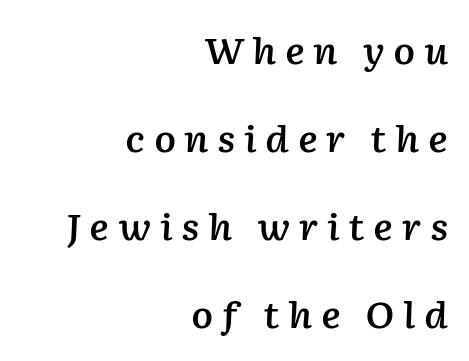
{"italic": "yes", "lean": "right", "slant_degrees": 2, "bold": "semi", "weight": "semibold", "width": "normal", "stroke_contrast": "low", "x_height": "medium", "monospaced": "no", "underline": "no", "align": "right", "line_spacing": "loose", "line_spacing_ratio": 2.44, "letter_spacing": "wide", "letter_spacing_em": 0.23, "glyph_px": 36}
